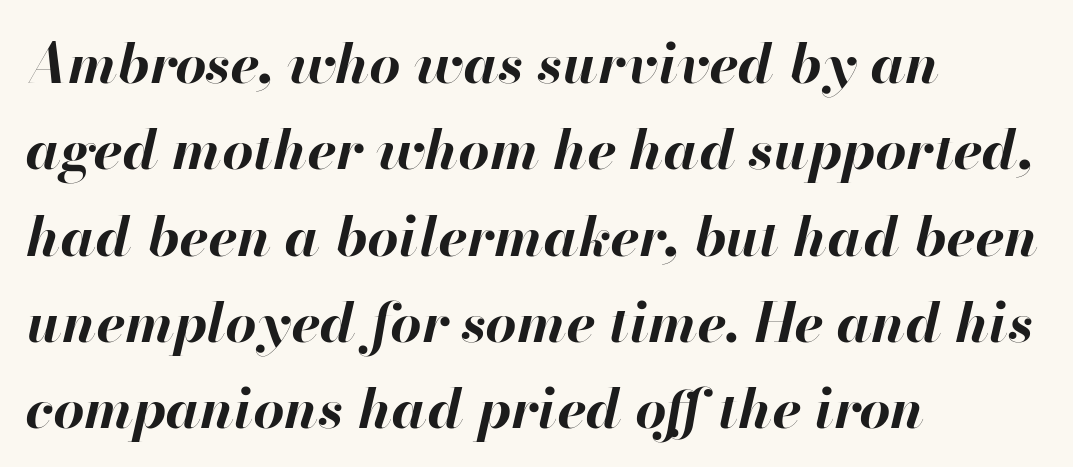
The image shows 55 px bold type, italic (leaning right); set left-aligned, normal line spacing (1.57x), normal letter spacing, not underlined; high stroke contrast and a small x-height.
